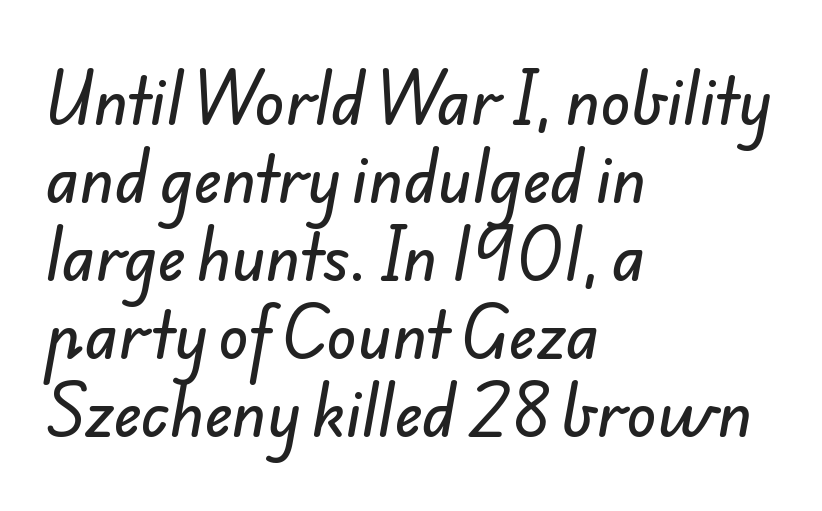
Words float on clear page, feet unadorned. This sample uses plain, unmodified letter spacing. Vertical spacing — default. Spacing verdict: proportional, widths tailored to each character.
